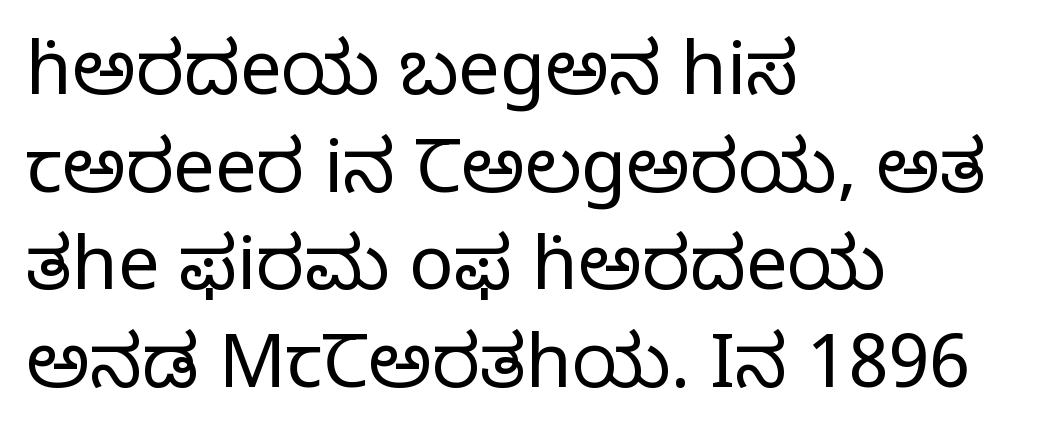
{"serif": "yes", "italic": "no", "bold": "no", "weight": "regular", "width": "normal", "stroke_contrast": "low", "x_height": "large", "monospaced": "no", "underline": "no", "align": "left", "line_spacing": "normal", "line_spacing_ratio": 1.32, "letter_spacing": "normal", "letter_spacing_em": 0.0, "glyph_px": 74}
